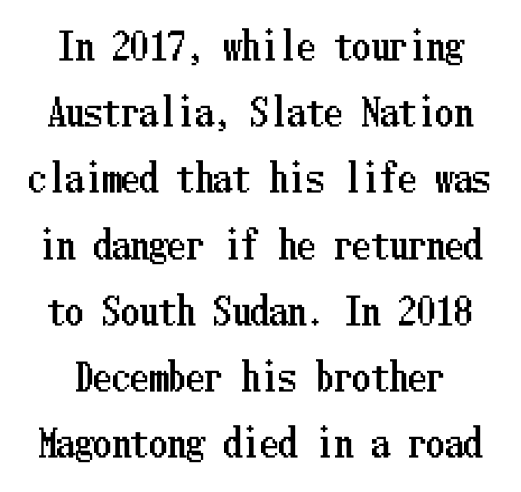
The space directly below the letters is spotless. Ascenders rise straight up at ninety degrees. Short note: letters normally spaced.
